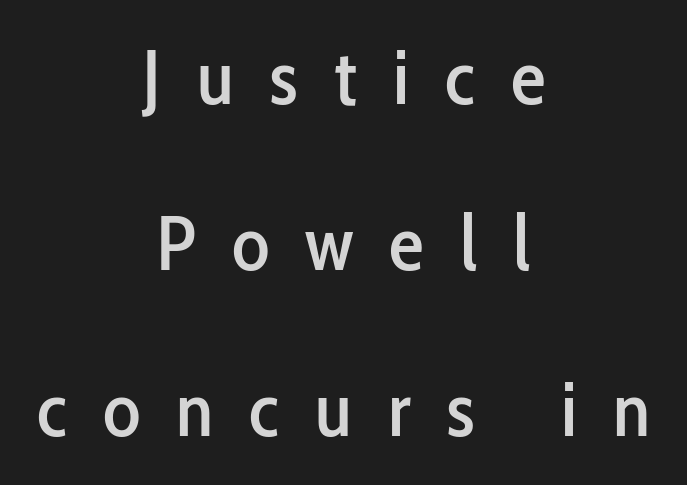
{"serif": "no", "italic": "no", "width": "condensed", "stroke_contrast": "low", "x_height": "medium", "monospaced": "no", "underline": "no", "align": "center", "line_spacing": "loose", "line_spacing_ratio": 2.13, "letter_spacing": "wide", "letter_spacing_em": 0.46, "glyph_px": 78}
